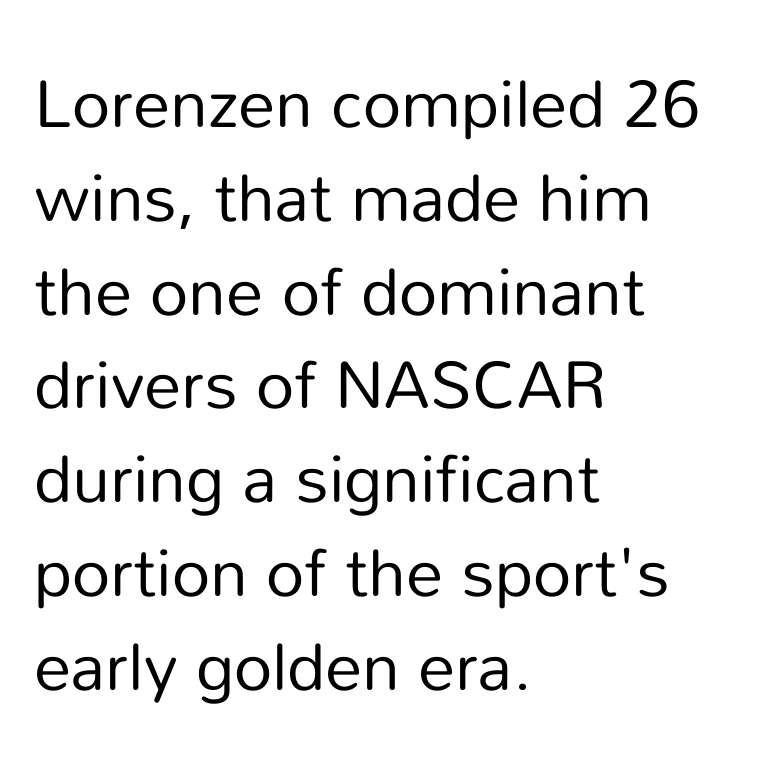
{"serif": "no", "italic": "no", "bold": "no", "weight": "regular", "width": "normal", "stroke_contrast": "low", "x_height": "medium", "monospaced": "no", "underline": "no", "align": "left", "line_spacing": "normal", "line_spacing_ratio": 1.4, "letter_spacing": "normal", "letter_spacing_em": 0.0, "glyph_px": 67}
